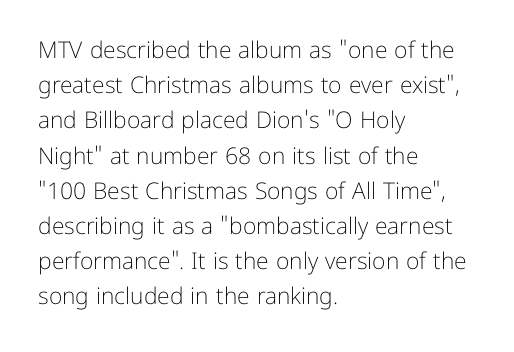
{"italic": "no", "bold": "no", "underline": "no", "align": "left", "line_spacing": "normal", "line_spacing_ratio": 1.53, "letter_spacing": "normal", "letter_spacing_em": 0.0, "glyph_px": 23}
